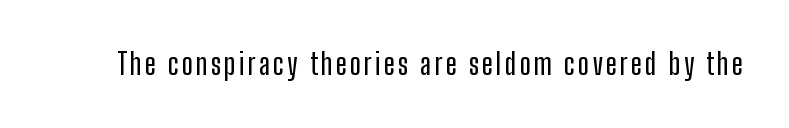
The image shows 29 px condensed sans-serif type, upright; set not underlined; low stroke contrast and a medium x-height.
